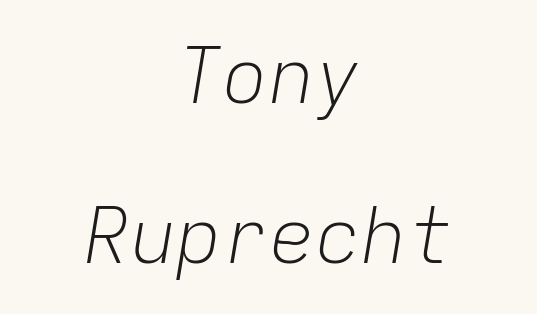
Q: Is the text bold? A: No.
Q: Is the text italic (slanted)? A: Yes, it leans right by about 9 degrees.
Q: Is the text underlined? A: No.
Q: How is the paragraph aligned? A: Centered.
Q: Is the spacing between letters normal or unusually wide? A: Normal.
Q: Is the spacing between lines tight, normal or loose? A: Loose.
Q: Width (condensed, normal, or wide)? A: Normal.
Q: Stroke contrast? A: Low.
Q: x-height? A: Medium.
Q: Monospaced? A: Yes.
